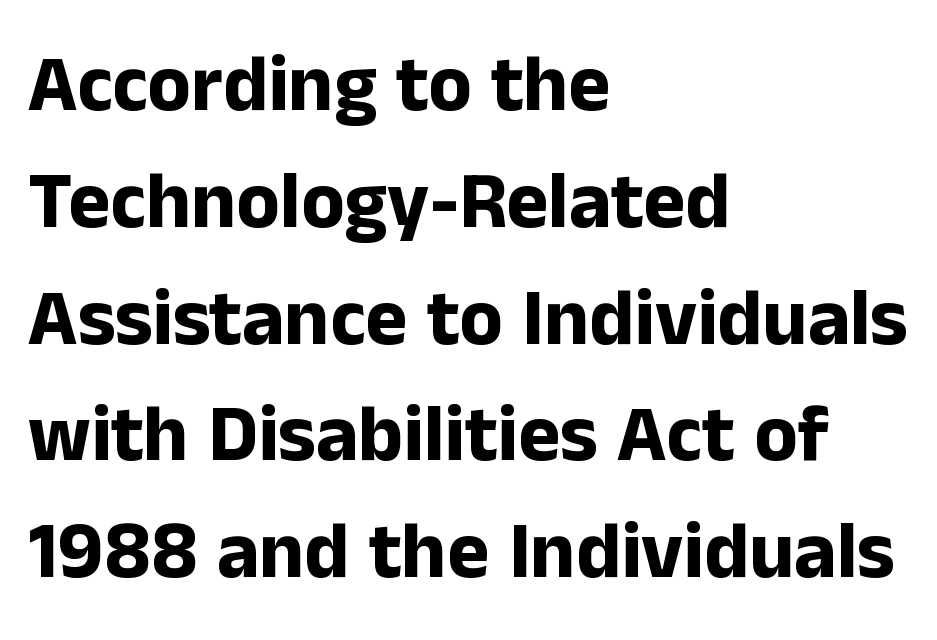
The image shows 80 px bold sans-serif type, upright; set left-aligned, normal line spacing (1.46x), normal letter spacing, not underlined; low stroke contrast and a medium x-height.
